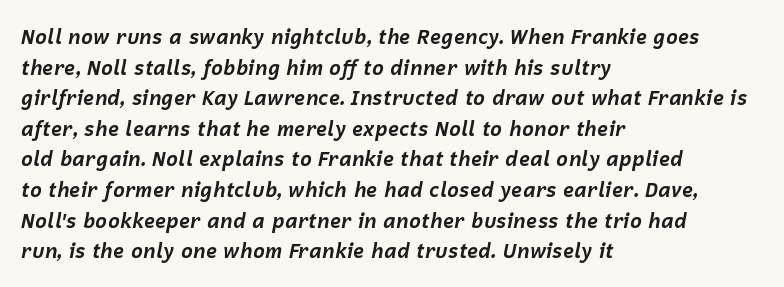
The characters look thick and weighty, a clear bold. If you drew a line through each stem, it would be angled. Beneath every word, the page is bare. Teacher's note: observe the even left margin — that is flush-left alignment.
